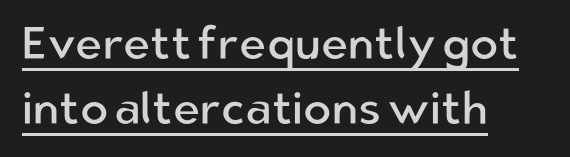
{"serif": "no", "italic": "no", "bold": "no", "weight": "regular", "width": "normal", "stroke_contrast": "low", "x_height": "medium", "monospaced": "no", "underline": "yes", "align": "left", "line_spacing": "normal", "line_spacing_ratio": 1.42, "letter_spacing": "normal", "letter_spacing_em": 0.0, "glyph_px": 46}
